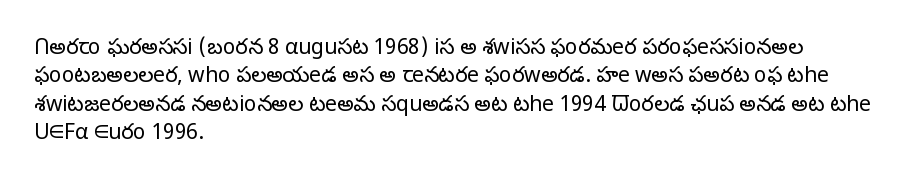
{"italic": "no", "bold": "no", "underline": "no", "align": "left", "line_spacing": "normal", "line_spacing_ratio": 1.35, "letter_spacing": "normal", "letter_spacing_em": 0.0, "glyph_px": 21}
